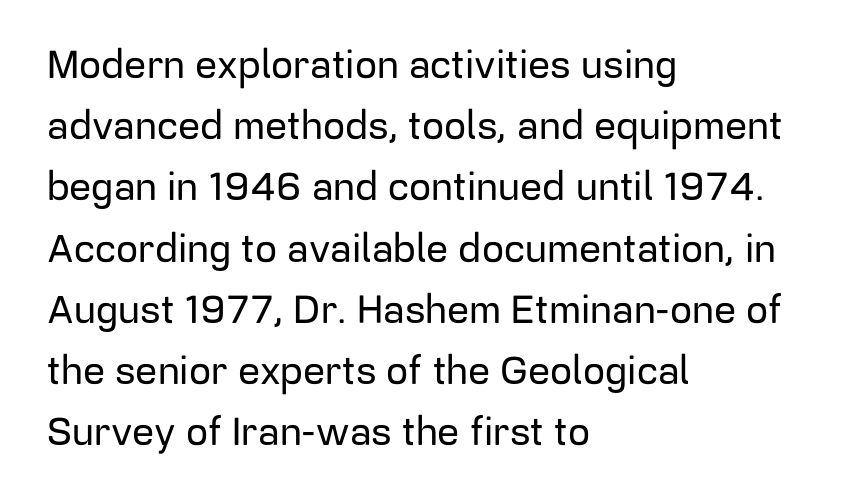
The tracking reads as untouched default to a designer's eye. Just letters on the line, the space beneath them empty. Each letter keeps its own natural width here, so spacing adapts to shape. The vertical gap from one line to the next is medium. Nothing sits at the stroke ends, so this counts as sans-serif.
